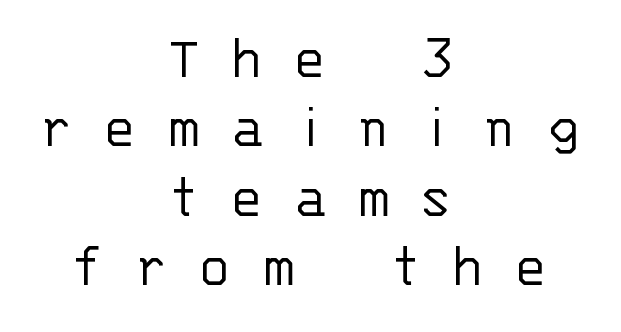
{"serif": "no", "italic": "no", "bold": "no", "weight": "light", "width": "normal", "stroke_contrast": "low", "x_height": "large", "monospaced": "yes", "underline": "no", "align": "center", "line_spacing": "tight", "line_spacing_ratio": 1.12, "letter_spacing": "wide", "letter_spacing_em": 0.48, "glyph_px": 62}
